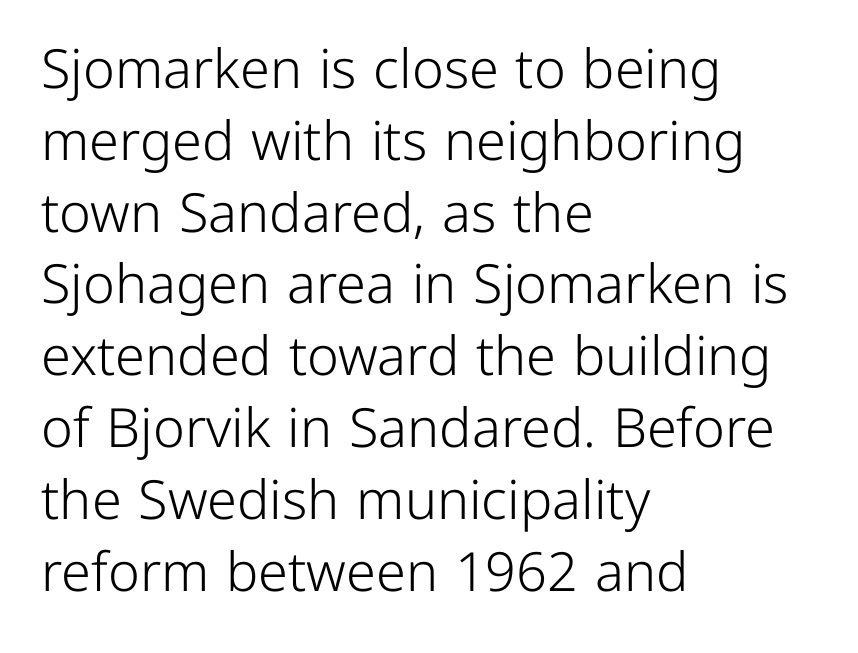
The image shows 54 px light sans-serif type, upright; set left-aligned, normal line spacing (1.33x), normal letter spacing, not underlined; low stroke contrast and a medium x-height.
